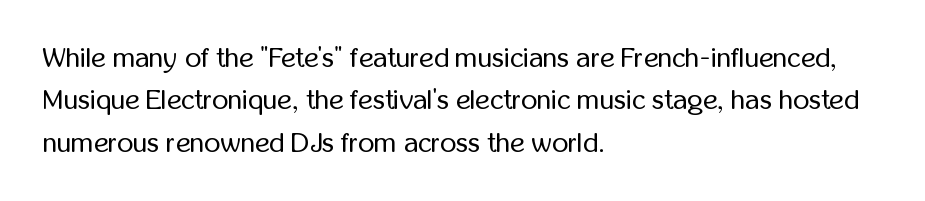
Q: Is the text bold? A: No.
Q: Is the text italic (slanted)? A: No, it is upright.
Q: Is the typeface a serif or a sans-serif typeface? A: Sans-serif.
Q: Is the text underlined? A: No.
Q: How is the paragraph aligned? A: Left-aligned.
Q: Is the spacing between letters normal or unusually wide? A: Normal.
Q: Is the spacing between lines tight, normal or loose? A: Normal.
Q: Width (condensed, normal, or wide)? A: Condensed.
Q: Stroke contrast? A: Low.
Q: x-height? A: Medium.
Q: Monospaced? A: No.
